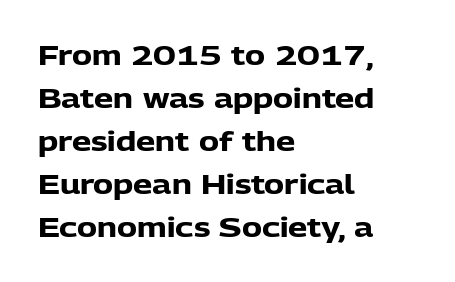
Typesetter's note: full bold, strokes at maximum text heaviness. Quick note: interline space is typical. Compared with a centered layout, this one pins lines to the left instead. Tall strokes in this sample are plumb rather than angled. The tracking reads as untouched default to a designer's eye. Has an underline been added? It has not.
